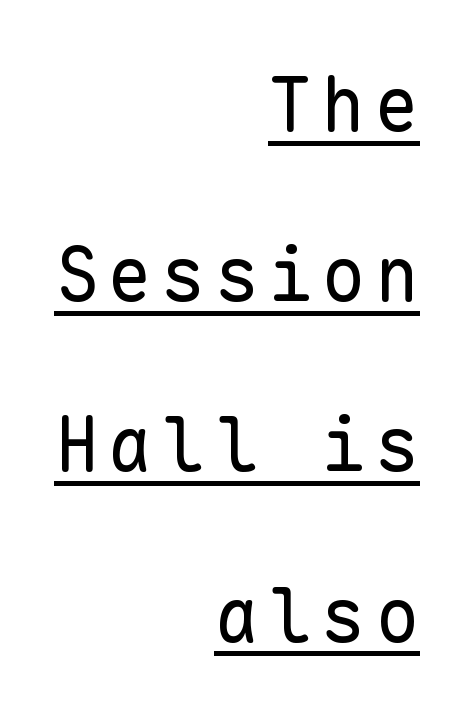
{"serif": "no", "italic": "no", "bold": "no", "weight": "regular", "width": "normal", "stroke_contrast": "low", "x_height": "medium", "monospaced": "yes", "underline": "yes", "align": "right", "line_spacing": "loose", "line_spacing_ratio": 2.3, "glyph_px": 74}
